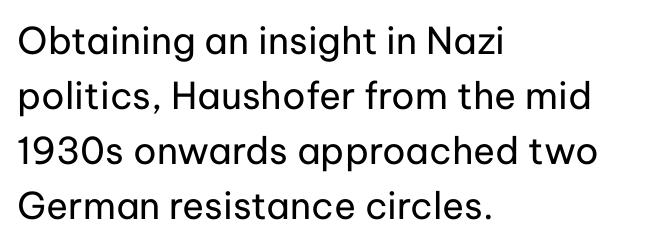
{"serif": "no", "italic": "no", "bold": "no", "weight": "regular", "width": "normal", "stroke_contrast": "low", "x_height": "medium", "monospaced": "no", "underline": "no", "align": "left", "line_spacing": "normal", "line_spacing_ratio": 1.49, "letter_spacing": "normal", "letter_spacing_em": 0.0, "glyph_px": 37}
